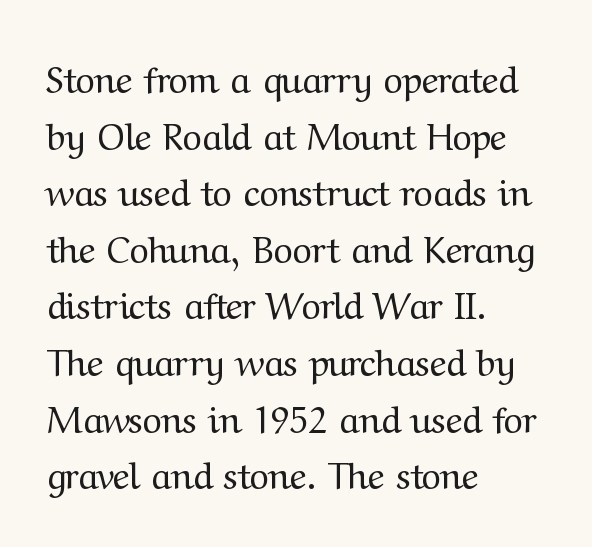
The image shows 37 px regular-weight serif type, upright; set left-aligned, normal line spacing (1.53x), normal letter spacing, not underlined; medium stroke contrast and a medium x-height.
